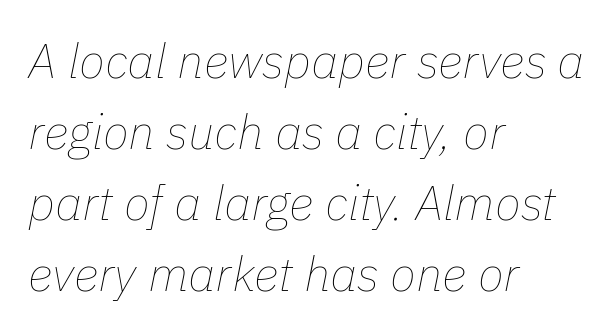
Q: Is the text bold? A: No.
Q: Is the text italic (slanted)? A: Yes, it leans right by about 11 degrees.
Q: Is the text underlined? A: No.
Q: How is the paragraph aligned? A: Left-aligned.
Q: Is the spacing between letters normal or unusually wide? A: Normal.
Q: Is the spacing between lines tight, normal or loose? A: Normal.
Q: Width (condensed, normal, or wide)? A: Normal.
Q: Stroke contrast? A: Low.
Q: x-height? A: Medium.
Q: Monospaced? A: No.
